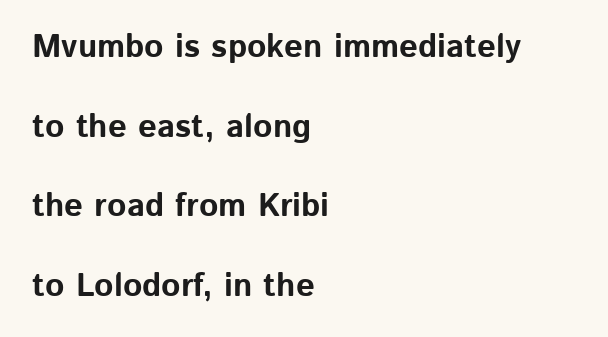
Q: Is the text bold? A: Yes.
Q: Is the text italic (slanted)? A: No, it is upright.
Q: Is the typeface a serif or a sans-serif typeface? A: Sans-serif.
Q: Is the text underlined? A: No.
Q: How is the paragraph aligned? A: Left-aligned.
Q: Is the spacing between letters normal or unusually wide? A: Normal.
Q: Is the spacing between lines tight, normal or loose? A: Loose.
Q: Width (condensed, normal, or wide)? A: Normal.
Q: Stroke contrast? A: Low.
Q: x-height? A: Medium.
Q: Monospaced? A: No.
